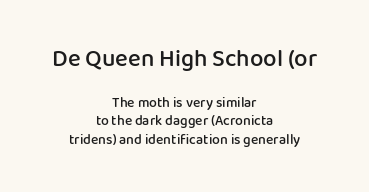
Q: Is the text bold? A: Semi-bold.
Q: Is the text italic (slanted)? A: No, it is upright.
Q: Is the text underlined? A: No.
Q: How is the paragraph aligned? A: Centered.
Q: Is the spacing between letters normal or unusually wide? A: Normal.
Q: Is the spacing between lines tight, normal or loose? A: Normal.
Q: Which block of text is set in a larger size, the first (top) or the second (bottom)? A: The first (top) one.
